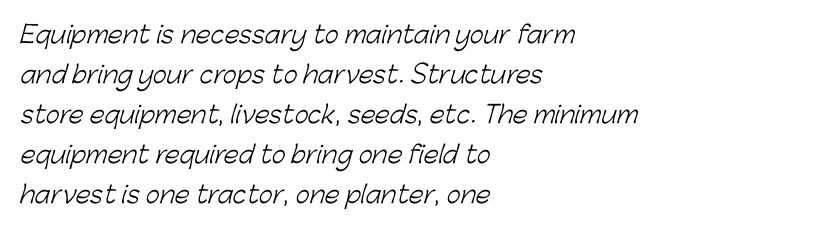
Q: Is the text bold? A: No.
Q: Is the text underlined? A: No.
Q: How is the paragraph aligned? A: Left-aligned.
Q: Is the spacing between letters normal or unusually wide? A: Normal.
Q: Is the spacing between lines tight, normal or loose? A: Normal.
